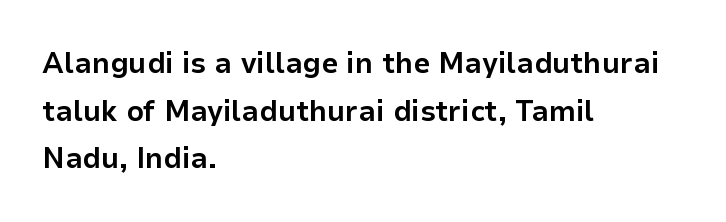
Just letters on the line, the space beneath them empty. The lettering holds an erect, upright posture throughout. This is heavy type, rendered in bold. Casual observation: everything's shoved over to the left. Letter spacing: default. The font family rendered here belongs to the sans-serif group.
